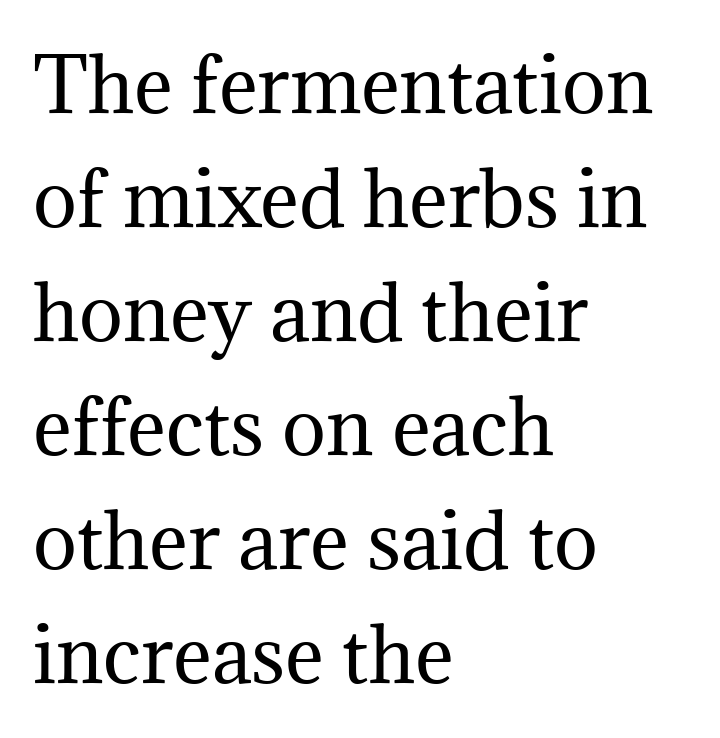
The string is rendered with underlining switched off. The face used here is rendered with its standard letterfit. A student would call this left alignment; a typographer would say flush left, rag right. One glance says typical: line gaps are just what's usual. The glyphs in this specimen are seriffed. Is this a heavy cut? Hardly; it is regular or lighter.
